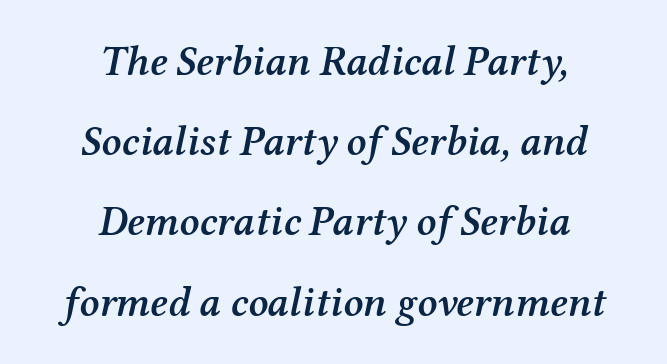
Is the type bold? Partly — it's a semibold, heavier than regular but not fully bold. Honestly, the rows look like they've been pulled way apart. The typesetter chose a symmetrical, centered arrangement here. Every character sits at an angle, as italics do.
